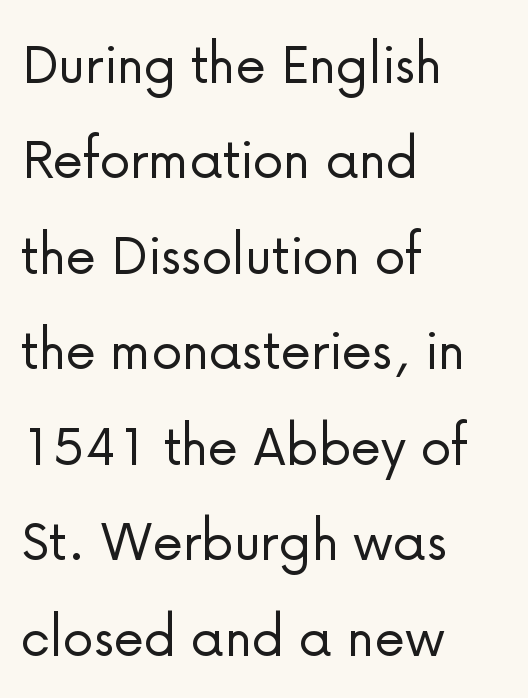
The image shows 62 px light sans-serif type, upright; set left-aligned, normal line spacing (1.54x), normal letter spacing, not underlined; low stroke contrast and a medium x-height.
